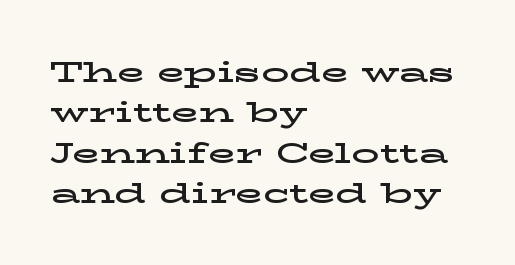
Q: Is the text italic (slanted)? A: No, it is upright.
Q: Is the typeface a serif or a sans-serif typeface? A: Serif.
Q: Is the text underlined? A: No.
Q: How is the paragraph aligned? A: Left-aligned.
Q: Is the spacing between letters normal or unusually wide? A: Normal.
Q: Is the spacing between lines tight, normal or loose? A: Normal.
Q: Width (condensed, normal, or wide)? A: Wide.
Q: Stroke contrast? A: Low.
Q: x-height? A: Medium.
Q: Monospaced? A: No.
